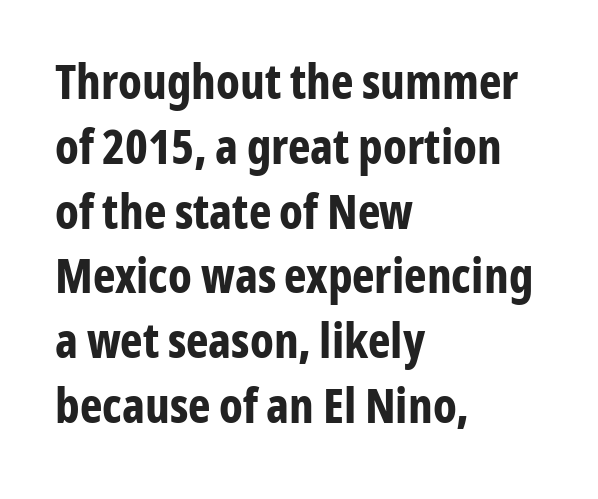
{"serif": "no", "italic": "no", "bold": "yes", "weight": "bold", "width": "condensed", "stroke_contrast": "low", "x_height": "medium", "monospaced": "no", "underline": "no", "align": "left", "line_spacing": "normal", "line_spacing_ratio": 1.35, "letter_spacing": "normal", "letter_spacing_em": 0.0, "glyph_px": 48}
